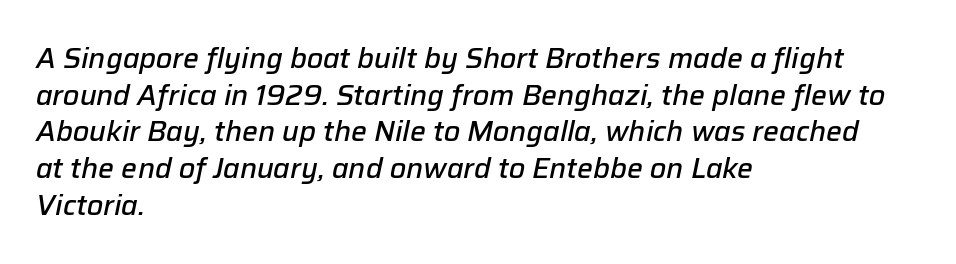
{"italic": "yes", "lean": "right", "slant_degrees": 12, "bold": "semi", "weight": "semibold", "width": "normal", "stroke_contrast": "low", "x_height": "medium", "monospaced": "no", "underline": "no", "align": "left", "line_spacing": "normal", "line_spacing_ratio": 1.31, "letter_spacing": "normal", "letter_spacing_em": 0.0, "glyph_px": 28}
